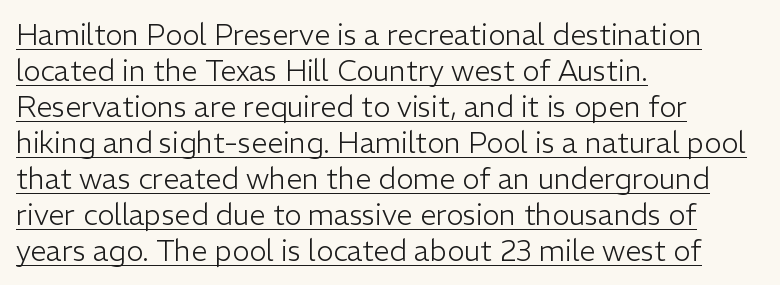
{"serif": "no", "italic": "no", "bold": "no", "weight": "light", "width": "normal", "stroke_contrast": "low", "x_height": "medium", "monospaced": "no", "underline": "yes", "align": "left", "line_spacing_ratio": 1.24, "letter_spacing": "normal", "letter_spacing_em": 0.0, "glyph_px": 29}
